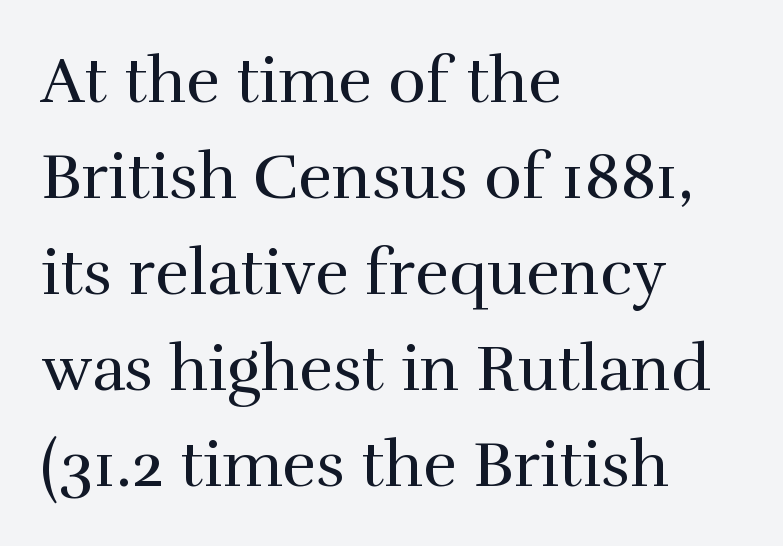
The image shows 64 px regular-weight serif type, upright; set left-aligned, normal line spacing (1.5x), normal letter spacing, not underlined; high stroke contrast and a medium x-height.
